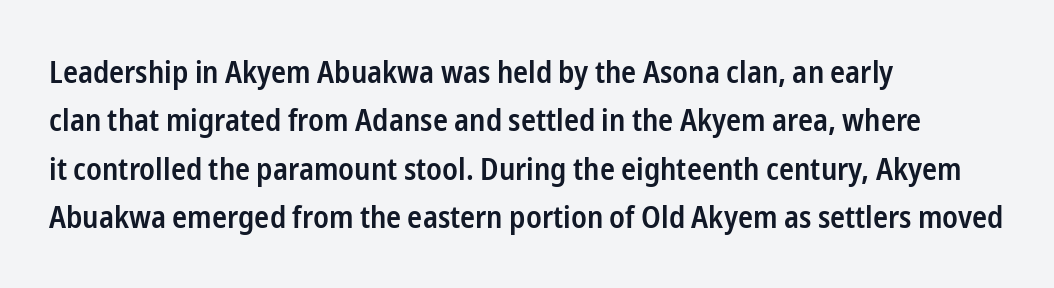
{"serif": "no", "italic": "no", "bold": "semi", "weight": "semibold", "width": "condensed", "stroke_contrast": "low", "x_height": "medium", "monospaced": "no", "underline": "no", "align": "left", "line_spacing": "normal", "line_spacing_ratio": 1.56, "letter_spacing": "normal", "letter_spacing_em": 0.0, "glyph_px": 31}
